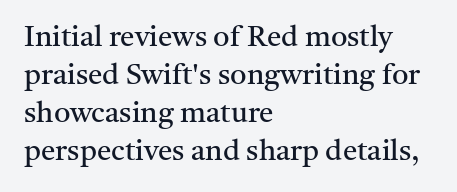
The letters advance in unequal steps, a hallmark of proportional type. This rendering leaves character spacing at its baseline value. Compared with typical paragraphs, the rows here are spaced about the same. Which margin do the lines hug? The left one — the right edge is uneven. To sum up the face: it has serifs.
